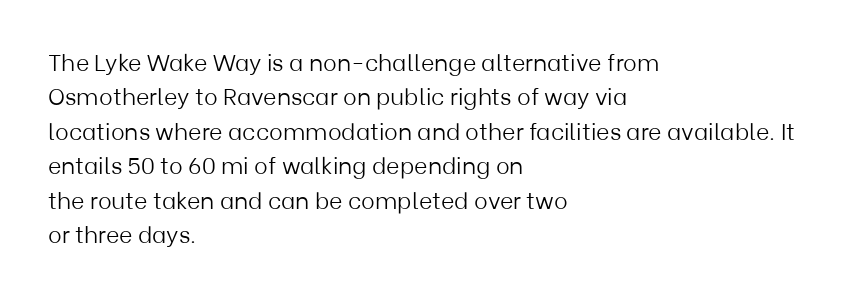
Observe the ordinary spacing: letters are neighbours, not strangers. Only glyphs here, with clear space below each row. Honestly, the row spacing looks completely unremarkable. No letter is thick-stroked: the sample isn't bold.
